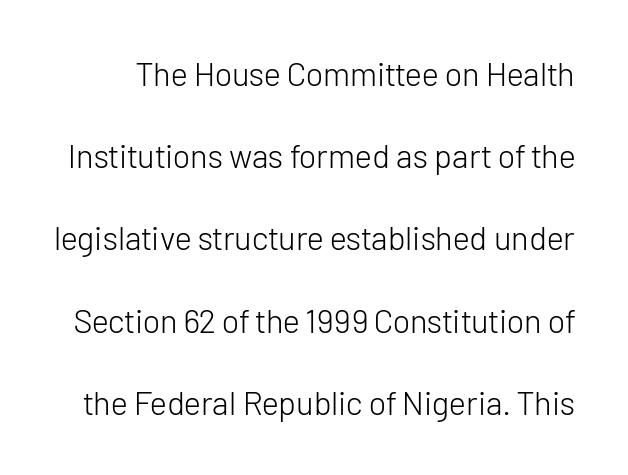
{"serif": "no", "italic": "no", "bold": "no", "weight": "light", "width": "normal", "stroke_contrast": "low", "x_height": "medium", "monospaced": "no", "underline": "no", "line_spacing": "loose", "line_spacing_ratio": 2.49, "letter_spacing": "normal", "letter_spacing_em": 0.0, "glyph_px": 33}
